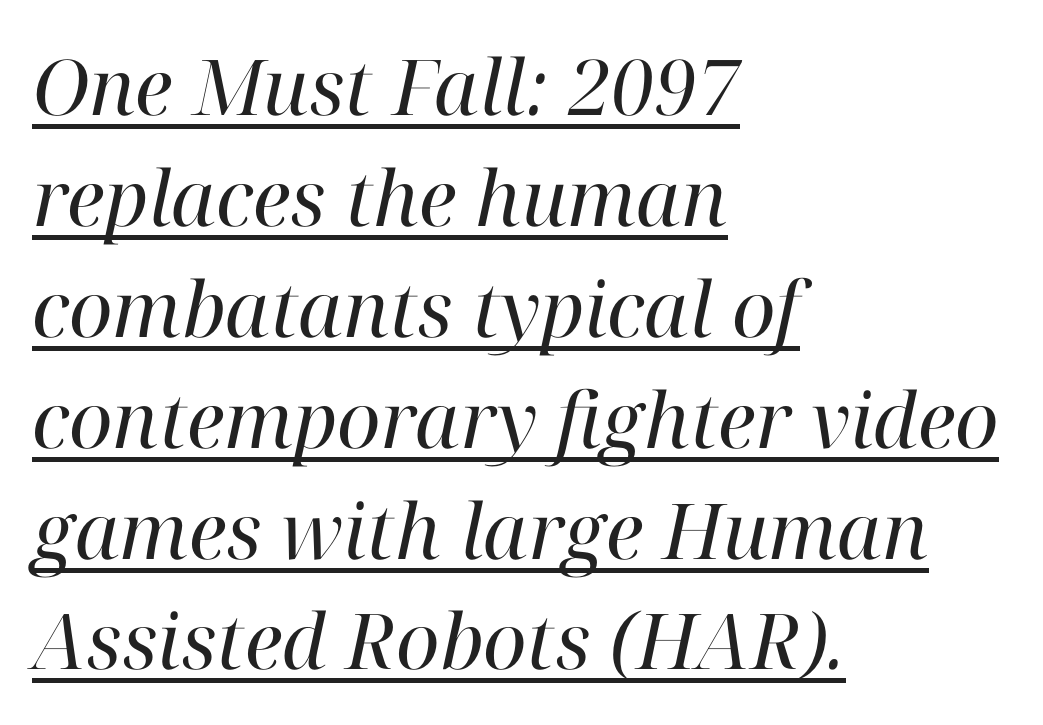
Looks like regular typesetting: each glyph gets only the width it needs. Characters are canted at an angle relative to the baseline's perpendicular. This rendering uses left alignment, leaving the right contour irregular. Is this a sans? No — the strokes have serifs.
